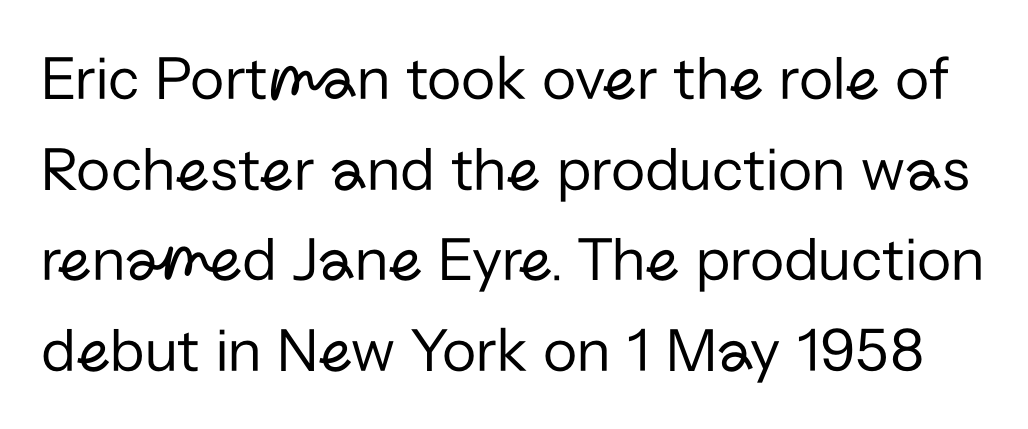
The face looks like a standard text weight, possibly lighter. Tracking value appears to be zero — textbook default spacing. The characters display no serif detailing; their extremities are plain. Posture: straight, roman, zero tilt. The rendering uses natural spacing where letterforms have individual widths. Regarding leading, the lines here are spaced in the standard way.
